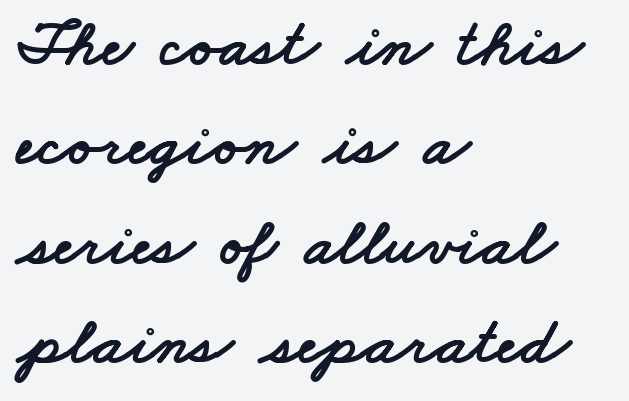
Q: Is the typeface a serif or a sans-serif typeface? A: Sans-serif.
Q: Is the text underlined? A: No.
Q: How is the paragraph aligned? A: Left-aligned.
Q: Is the spacing between letters normal or unusually wide? A: Normal.
Q: Is the spacing between lines tight, normal or loose? A: Normal.
Q: Width (condensed, normal, or wide)? A: Wide.
Q: Stroke contrast? A: Low.
Q: x-height? A: Small.
Q: Monospaced? A: No.
